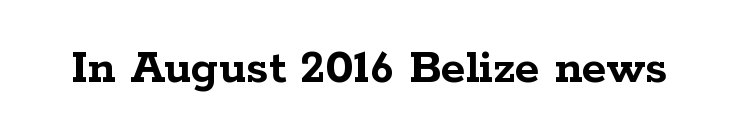
Spacing between characters is what you'd get straight out of the box. Italic? Not at all — the glyphs are vertical. Here the designer chose a conventional face with non-uniform glyph widths. The glyphs in this specimen are seriffed. Just letters on the line, the space beneath them empty. Is the type bold? Yes — the strokes are clearly thick and heavy.
